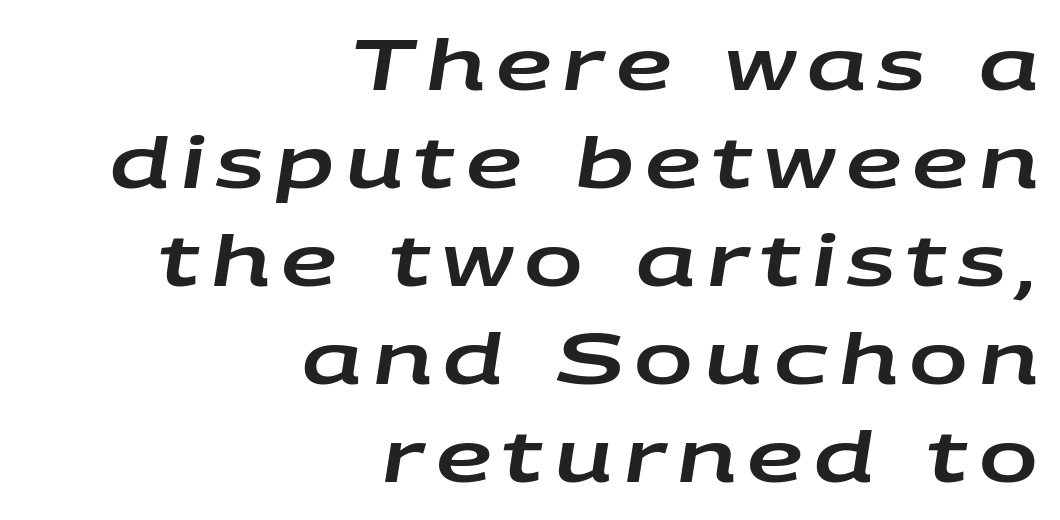
Q: Is the text italic (slanted)? A: Yes, it leans right by about 9 degrees.
Q: Is the text underlined? A: No.
Q: How is the paragraph aligned? A: Right-aligned.
Q: Is the spacing between lines tight, normal or loose? A: Normal.
Q: Width (condensed, normal, or wide)? A: Wide.
Q: Stroke contrast? A: Low.
Q: x-height? A: Large.
Q: Monospaced? A: No.
